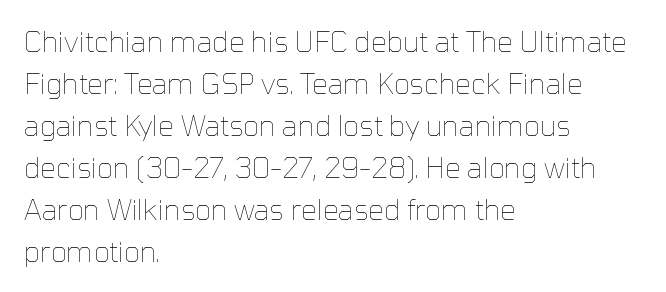
The image shows 28 px thin type, upright; set left-aligned, normal line spacing (1.5x), normal letter spacing, not underlined; low stroke contrast and a medium x-height.
